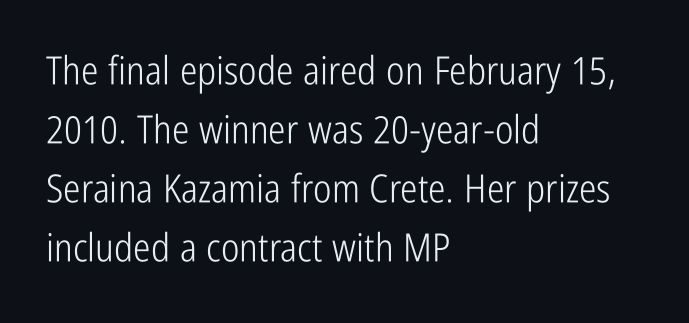
You could not count columns in this text — the font is proportionally spaced. Caption: standard tracking, unaltered. The letterforms sit at book weight or below. The passage shown stacks its lines at a standard gap. Vertical strokes here are truly vertical. The passage shown is typeset with a sans-serif family.
